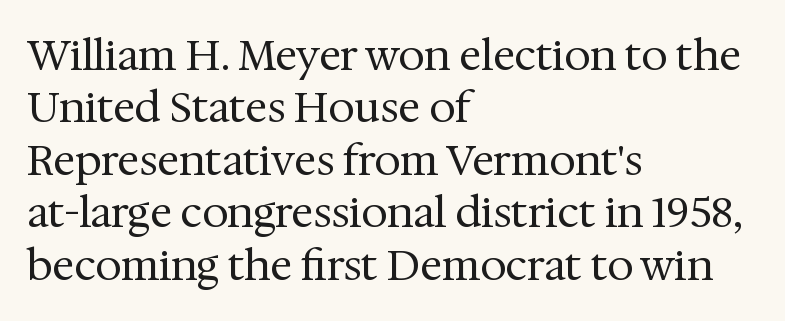
Q: Is the text bold? A: No.
Q: Is the text italic (slanted)? A: No, it is upright.
Q: Is the typeface a serif or a sans-serif typeface? A: Serif.
Q: Is the text underlined? A: No.
Q: How is the paragraph aligned? A: Left-aligned.
Q: Is the spacing between letters normal or unusually wide? A: Normal.
Q: Is the spacing between lines tight, normal or loose? A: Normal.
Q: Width (condensed, normal, or wide)? A: Normal.
Q: Stroke contrast? A: Medium.
Q: x-height? A: Medium.
Q: Monospaced? A: No.
